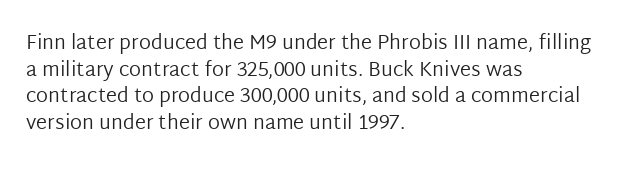
{"italic": "no", "bold": "no", "underline": "no", "align": "left", "line_spacing": "normal", "line_spacing_ratio": 1.33, "letter_spacing": "normal", "letter_spacing_em": 0.0, "glyph_px": 20}
